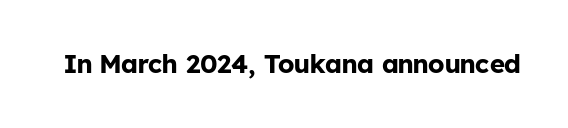
Only glyphs here, with clear space below each row. Rendered with straight, roman letterforms. The glyphs have the mass of a bold cut. Observe the ordinary spacing: letters are neighbours, not strangers.
